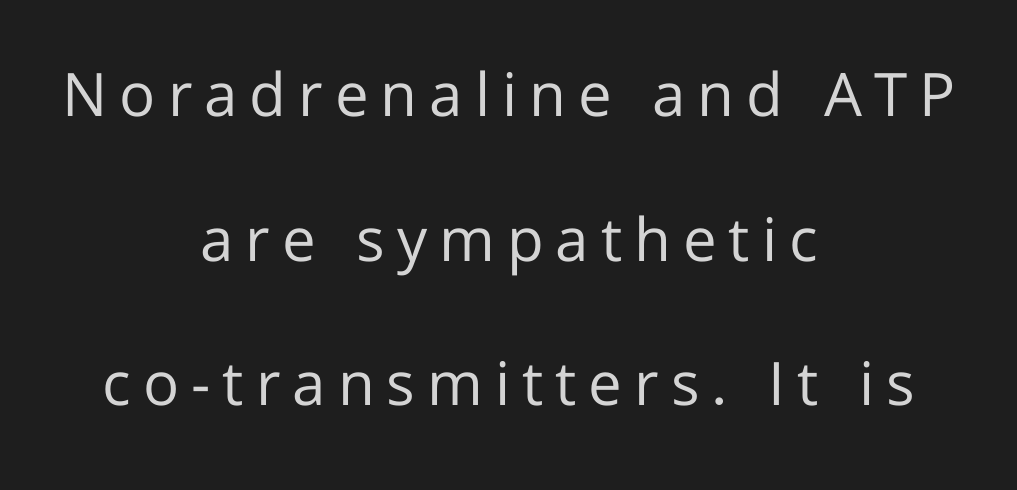
The image shows 60 px regular-weight sans-serif type, upright; set centered, loose line spacing (2.41x), unusually wide letter spacing (+0.2 em), not underlined; low stroke contrast and a medium x-height.
